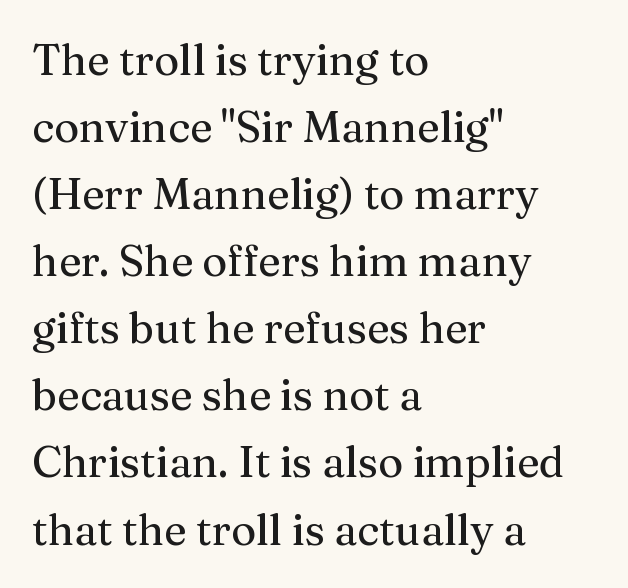
The image shows 43 px serif type, upright; set left-aligned, normal line spacing (1.56x), normal letter spacing, not underlined; medium stroke contrast and a medium x-height.
